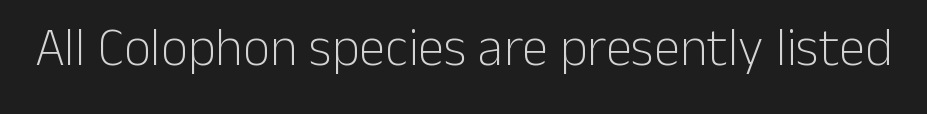
The image shows 53 px light sans-serif type, upright; set normal letter spacing, not underlined; low stroke contrast and a medium x-height.
